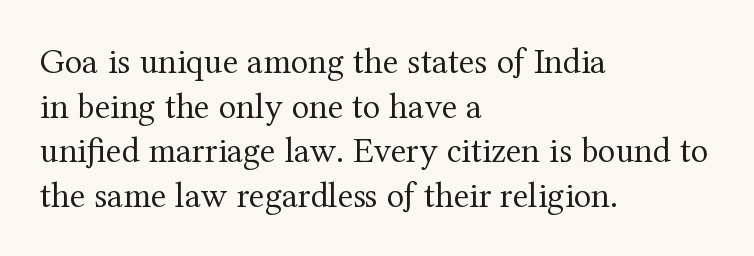
This sample uses a serif face. No chunkiness to these letters — they're not bold. Every character sits straight up, as roman type does. Spacing verdict: proportional, widths tailored to each character.
